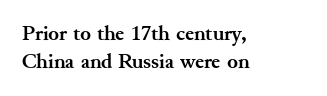
{"italic": "no", "bold": "yes", "underline": "no", "align": "left", "line_spacing": "normal", "line_spacing_ratio": 1.29, "letter_spacing": "normal", "letter_spacing_em": 0.0, "glyph_px": 22}
